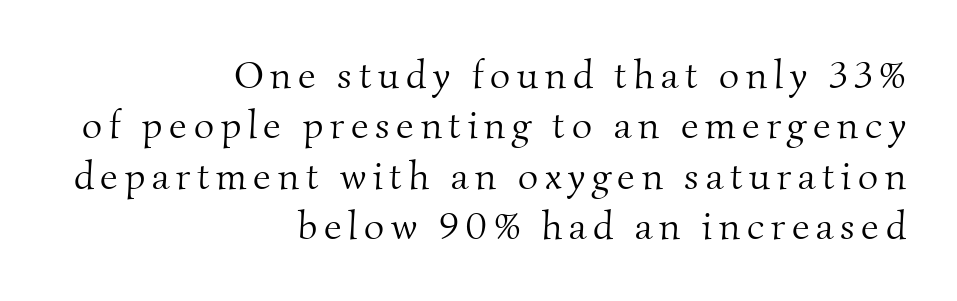
{"serif": "yes", "bold": "no", "weight": "light", "width": "normal", "stroke_contrast": "medium", "x_height": "small", "monospaced": "no", "underline": "no", "align": "right", "line_spacing": "normal", "line_spacing_ratio": 1.29, "glyph_px": 39}
